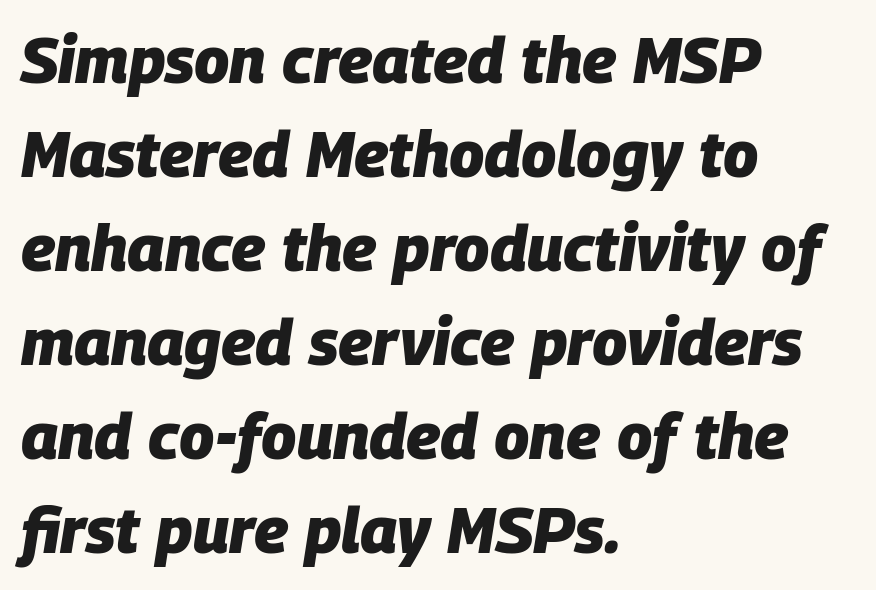
The image shows 64 px heavy type, italic (leaning right); set left-aligned, normal line spacing (1.47x), normal letter spacing, not underlined; low stroke contrast and a large x-height.
